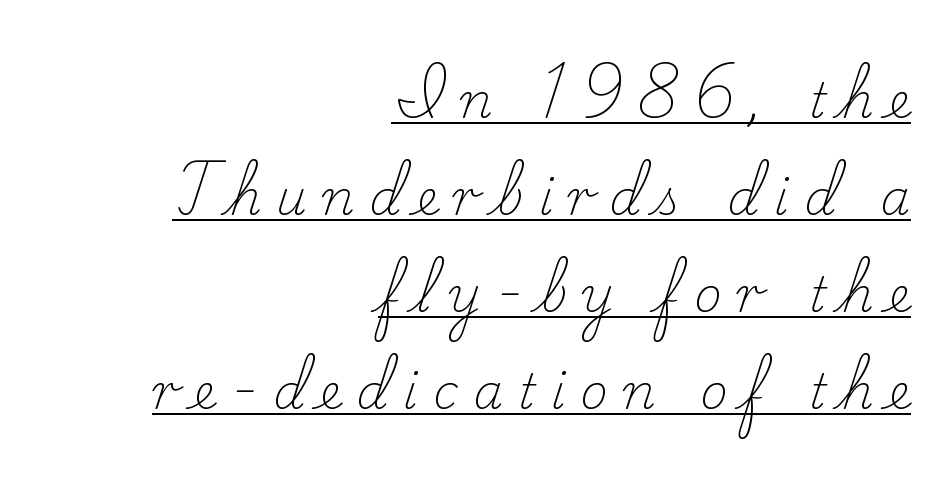
Interline gaps are noticeably wide in this sample. In terms of letterspacing, this is a distinctly airy, spread setting. The sample's only ornament is a line tracing under the words. No extra ink here — the face is not bold.
